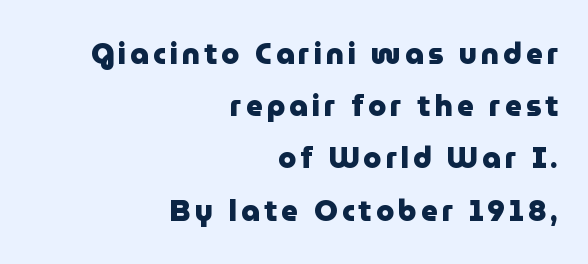
The image shows 29 px heavy sans-serif type, upright; set right-aligned, line spacing 1.8x, not underlined; low stroke contrast and a medium x-height.
